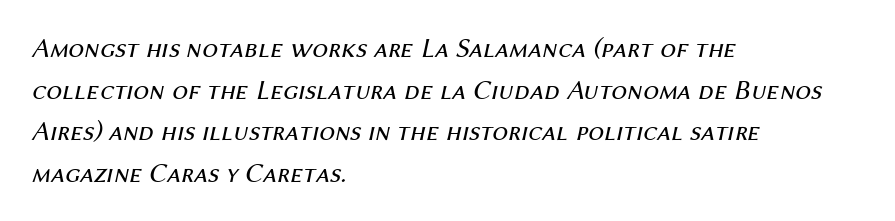
Q: Is the text bold? A: No.
Q: Is the text italic (slanted)? A: Yes, it leans right by about 12 degrees.
Q: Is the text underlined? A: No.
Q: How is the paragraph aligned? A: Left-aligned.
Q: Is the spacing between letters normal or unusually wide? A: Normal.
Q: Is the spacing between lines tight, normal or loose? A: Normal.
Q: Width (condensed, normal, or wide)? A: Normal.
Q: Stroke contrast? A: Medium.
Q: x-height? A: Medium.
Q: Monospaced? A: No.
